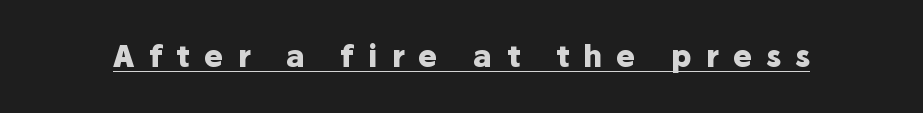
The image shows 29 px heavy sans-serif type, upright; set unusually wide letter spacing (+0.49 em), underlined; low stroke contrast and a medium x-height.
